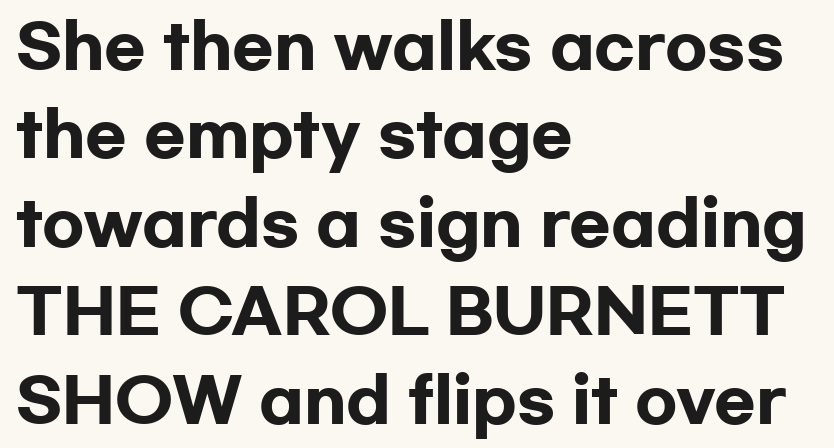
{"serif": "no", "italic": "no", "bold": "yes", "weight": "heavy", "width": "wide", "stroke_contrast": "low", "x_height": "medium", "monospaced": "no", "underline": "no", "align": "left", "line_spacing": "normal", "line_spacing_ratio": 1.45, "letter_spacing": "normal", "letter_spacing_em": 0.0, "glyph_px": 61}
